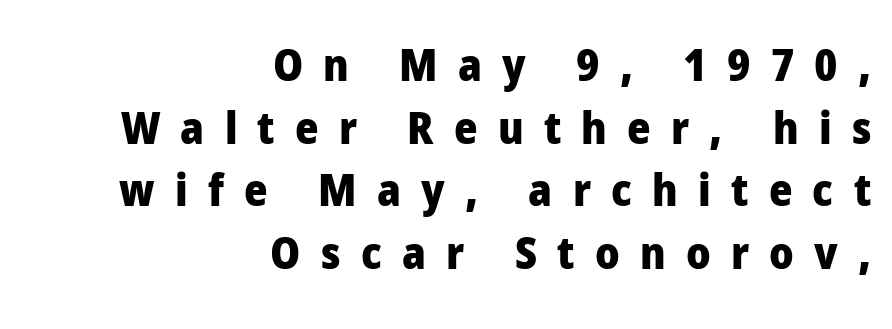
Unlike italic type, these characters show no tilt at all. The setting favours the right margin, as signatures and pull-quotes sometimes do. Note the varied advance widths — an 'i' is clearly narrower than an 'm'. The passage shown is typeset with a sans-serif family. Look at the stroke-to-counter ratio: heavy, a bold. Glyph-to-glyph distance is far greater than everyday printed text.
